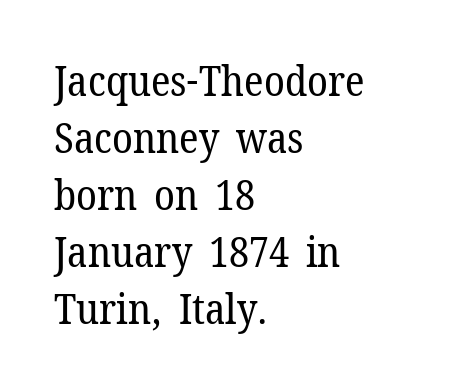
Q: Is the text bold? A: No.
Q: Is the text italic (slanted)? A: No, it is upright.
Q: Is the typeface a serif or a sans-serif typeface? A: Serif.
Q: Is the text underlined? A: No.
Q: How is the paragraph aligned? A: Left-aligned.
Q: Is the spacing between letters normal or unusually wide? A: Normal.
Q: Is the spacing between lines tight, normal or loose? A: Normal.
Q: Width (condensed, normal, or wide)? A: Normal.
Q: Stroke contrast? A: Low.
Q: x-height? A: Medium.
Q: Monospaced? A: No.
